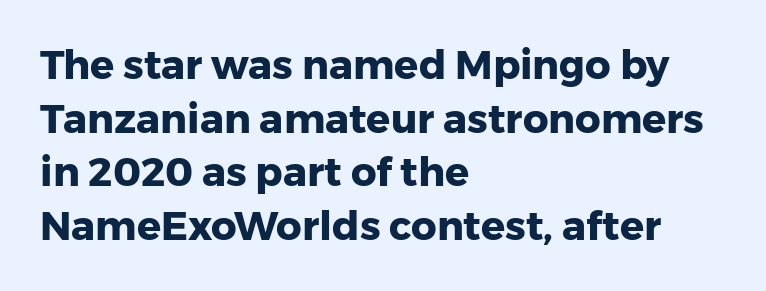
Notice how the stems are strictly vertical — no italics here. Leading matches the norm, producing a regular column. One-word summary of the alignment: left. Nothing unusual about the tracking: characters are spaced as the font intends. Proportional: the letters do not fall into vertical columns.
